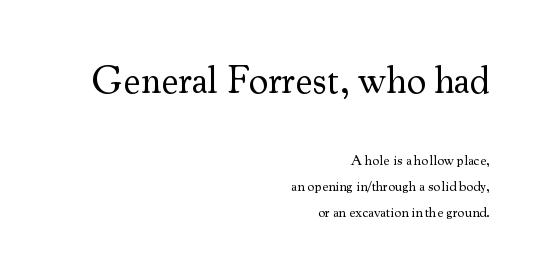
Q: Is the text bold? A: No.
Q: Is the text italic (slanted)? A: No, it is upright.
Q: Is the typeface a serif or a sans-serif typeface? A: Serif.
Q: Is the text underlined? A: No.
Q: How is the paragraph aligned? A: Right-aligned.
Q: Is the spacing between letters normal or unusually wide? A: Normal.
Q: Which block of text is set in a larger size, the first (top) or the second (bottom)? A: The first (top) one.
Q: Width (condensed, normal, or wide)? A: Normal.
Q: Stroke contrast? A: Medium.
Q: x-height? A: Small.
Q: Monospaced? A: No.
